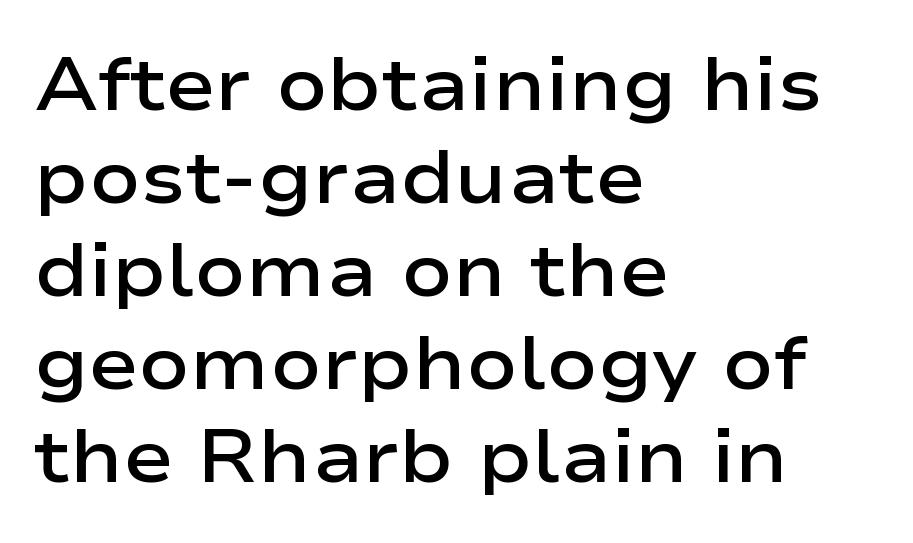
The image shows 75 px semibold, wide sans-serif type, upright; set left-aligned, line spacing 1.24x, normal letter spacing, not underlined; low stroke contrast and a medium x-height.
